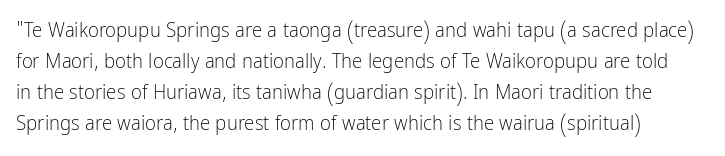
{"italic": "no", "bold": "no", "underline": "no", "line_spacing": "normal", "line_spacing_ratio": 1.48, "letter_spacing": "normal", "letter_spacing_em": 0.0, "glyph_px": 21}
